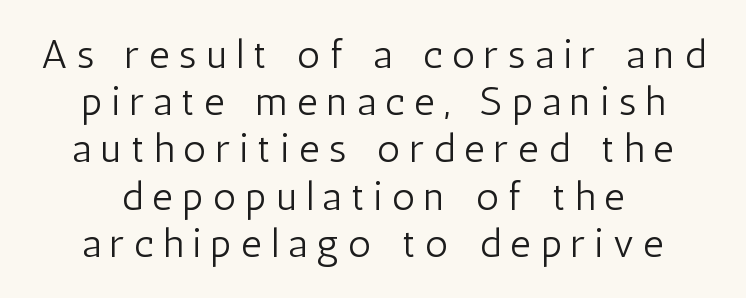
A student would call this center alignment; a typographer would say set centered. Anything drawn beneath the words? Only blank space. Observe the wide spacing: letters keep a clear distance from each other. Do the characters align in a grid? No, the font is proportional. The lettering stays uniformly vertical, giving the passage a roman look. This sample uses a sans-serif face.
